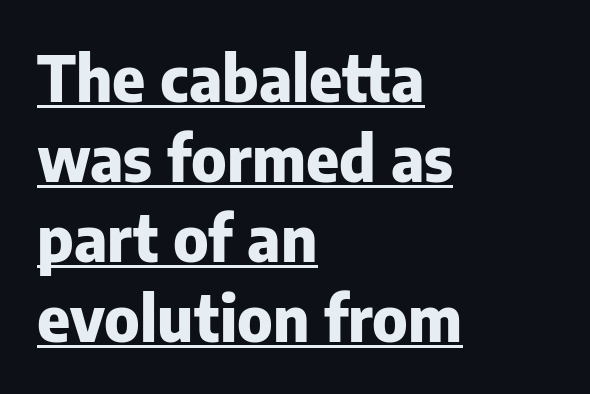
Q: Is the text bold? A: Yes.
Q: Is the text italic (slanted)? A: No, it is upright.
Q: Is the typeface a serif or a sans-serif typeface? A: Sans-serif.
Q: Is the text underlined? A: Yes.
Q: How is the paragraph aligned? A: Left-aligned.
Q: Is the spacing between letters normal or unusually wide? A: Normal.
Q: Is the spacing between lines tight, normal or loose? A: Normal.
Q: Width (condensed, normal, or wide)? A: Normal.
Q: Stroke contrast? A: Low.
Q: x-height? A: Medium.
Q: Monospaced? A: No.
